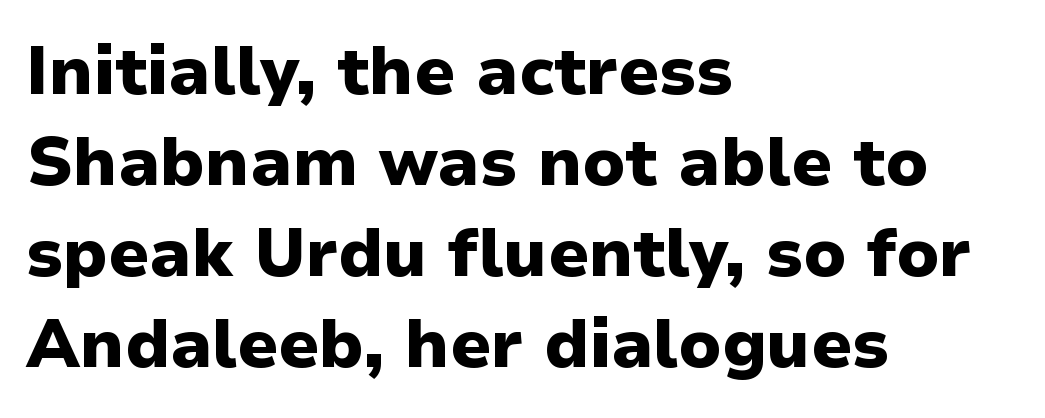
{"serif": "no", "italic": "no", "bold": "yes", "weight": "heavy", "width": "normal", "stroke_contrast": "low", "x_height": "medium", "monospaced": "no", "underline": "no", "align": "left", "line_spacing": "normal", "line_spacing_ratio": 1.36, "letter_spacing": "normal", "letter_spacing_em": 0.0, "glyph_px": 67}
